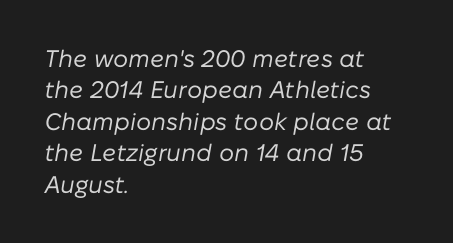
{"italic": "yes", "lean": "right", "slant_degrees": 10, "bold": "no", "underline": "no", "align": "left", "line_spacing": "normal", "line_spacing_ratio": 1.31, "letter_spacing": "normal", "letter_spacing_em": 0.0, "glyph_px": 24}
